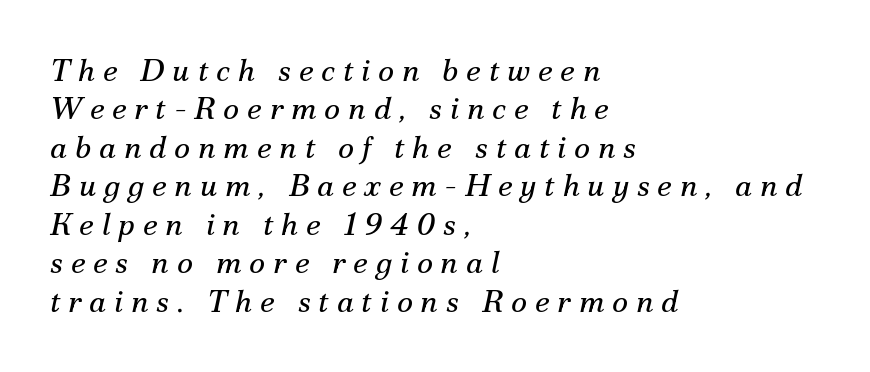
Q: Is the text bold? A: No.
Q: Is the text italic (slanted)? A: Yes, it leans right by about 12 degrees.
Q: Is the typeface a serif or a sans-serif typeface? A: Serif.
Q: Is the text underlined? A: No.
Q: How is the paragraph aligned? A: Left-aligned.
Q: Is the spacing between letters normal or unusually wide? A: Unusually wide.
Q: Width (condensed, normal, or wide)? A: Normal.
Q: Stroke contrast? A: Medium.
Q: x-height? A: Small.
Q: Monospaced? A: No.
